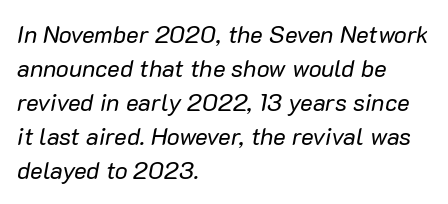
Typeset ragged right — the left edge is the straight one. Underline: absent. Looking at the ascenders, they clearly lean. The lines sit at an ordinary, default distance from one another. Is the letter spacing exaggerated? No — it looks like the ordinary default. Stem width sits at or under what a default text font uses.
